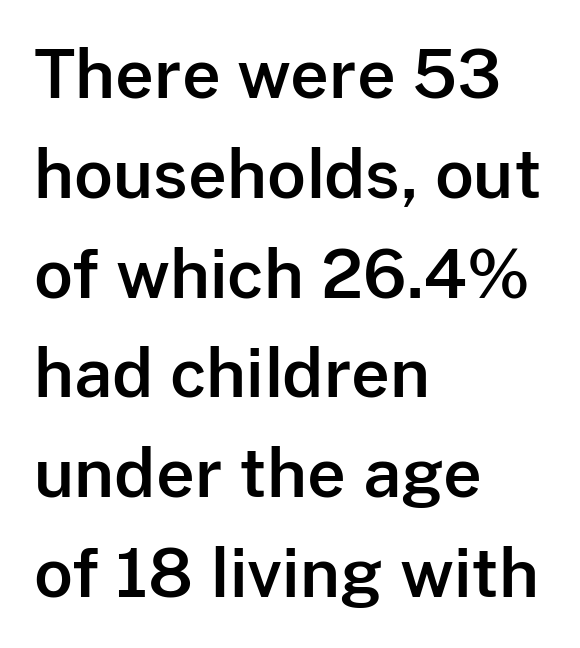
The image shows 67 px sans-serif type, upright; set left-aligned, normal line spacing (1.49x), normal letter spacing, not underlined; low stroke contrast and a medium x-height.
